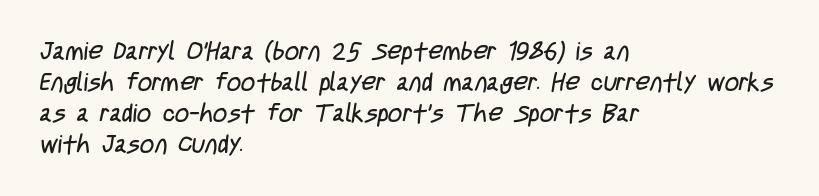
The image shows 25 px text type; set left-aligned, line spacing 1.24x, normal letter spacing, not underlined.
